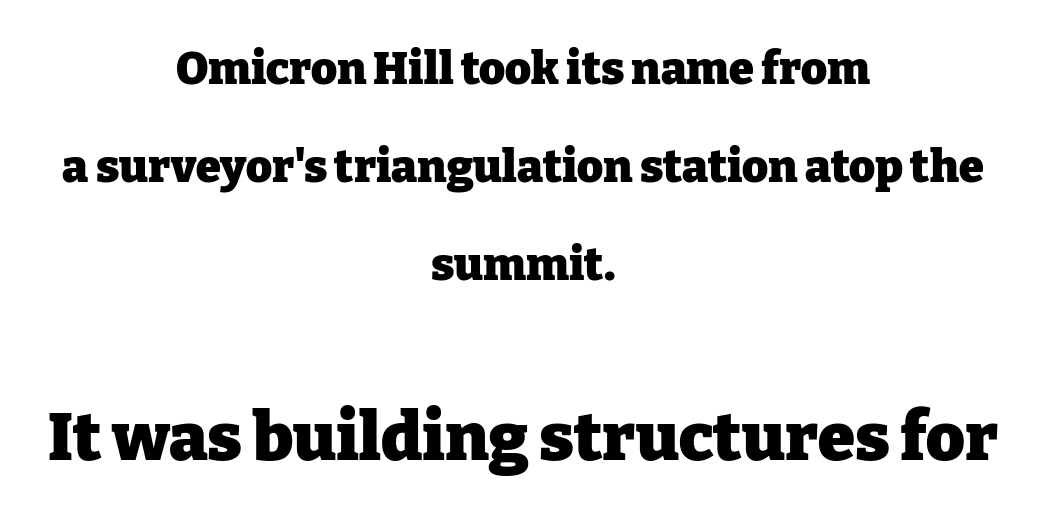
The image shows 67 px heavy serif type, upright; set centered, loose line spacing (2.18x), normal letter spacing, not underlined; the second (bottom) block is 1.49x larger; low stroke contrast and a medium x-height.
